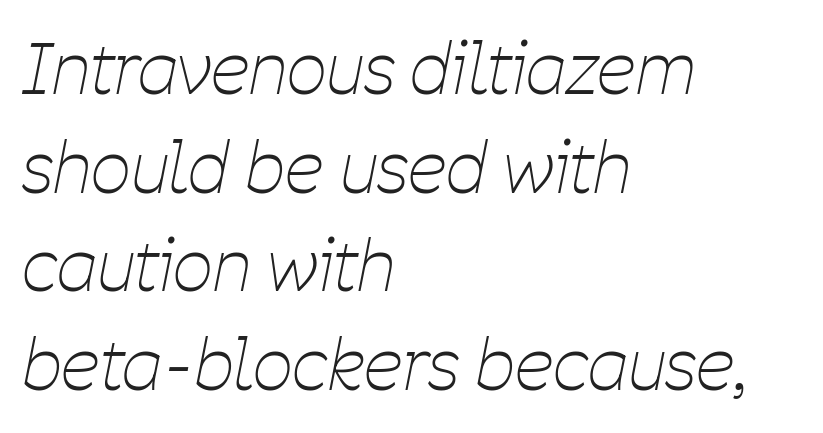
The image shows 70 px thin, condensed type, italic (leaning right); set left-aligned, normal line spacing (1.41x), normal letter spacing, not underlined; low stroke contrast and a medium x-height.
